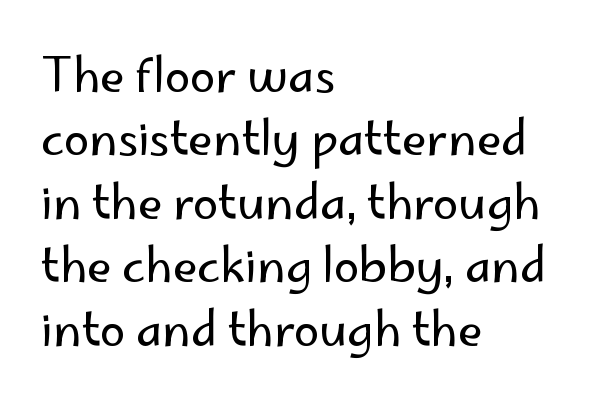
Q: Is the text bold? A: No.
Q: Is the text italic (slanted)? A: No, it is upright.
Q: Is the typeface a serif or a sans-serif typeface? A: Sans-serif.
Q: Is the text underlined? A: No.
Q: How is the paragraph aligned? A: Left-aligned.
Q: Is the spacing between letters normal or unusually wide? A: Normal.
Q: Is the spacing between lines tight, normal or loose? A: Normal.
Q: Width (condensed, normal, or wide)? A: Normal.
Q: Stroke contrast? A: Low.
Q: x-height? A: Small.
Q: Monospaced? A: No.
